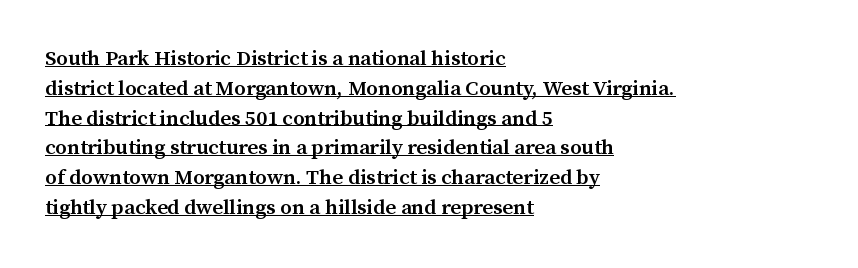
{"italic": "no", "bold": "semi", "underline": "yes", "align": "left", "line_spacing": "normal", "line_spacing_ratio": 1.42, "letter_spacing": "normal", "letter_spacing_em": 0.0, "glyph_px": 21}
